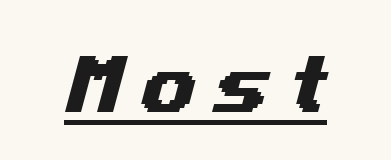
{"serif": "no", "width": "wide", "stroke_contrast": "medium", "x_height": "medium", "monospaced": "no", "underline": "yes", "letter_spacing": "wide", "letter_spacing_em": 0.28, "glyph_px": 64}
